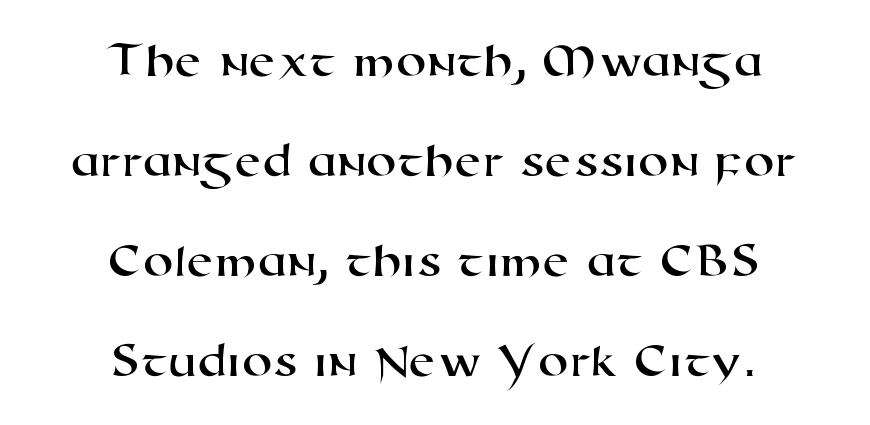
The image shows 49 px wide sans-serif type; set centered, loose line spacing (2.04x), normal letter spacing, not underlined; high stroke contrast and a medium x-height.
